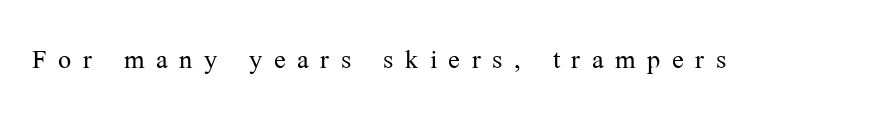
Q: Is the text bold? A: No.
Q: Is the text italic (slanted)? A: No, it is upright.
Q: Is the typeface a serif or a sans-serif typeface? A: Serif.
Q: Is the text underlined? A: No.
Q: Is the spacing between letters normal or unusually wide? A: Unusually wide.
Q: Width (condensed, normal, or wide)? A: Normal.
Q: Stroke contrast? A: Medium.
Q: x-height? A: Medium.
Q: Monospaced? A: No.
